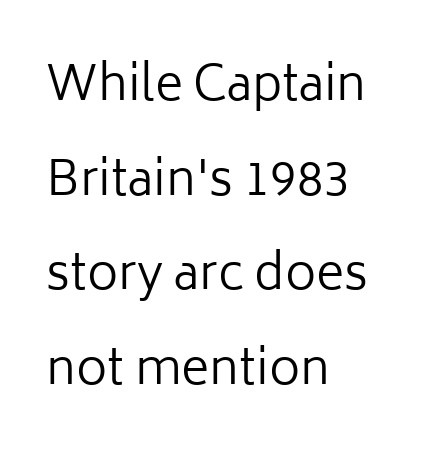
The image shows 48 px regular-weight sans-serif type, upright; set left-aligned, loose line spacing (1.97x), normal letter spacing, not underlined; low stroke contrast and a medium x-height.
